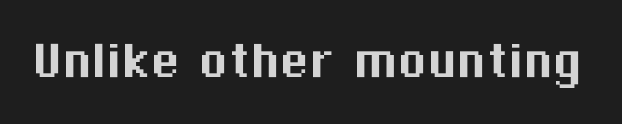
{"serif": "no", "italic": "no", "width": "normal", "stroke_contrast": "medium", "x_height": "medium", "monospaced": "no", "underline": "no", "letter_spacing": "normal", "letter_spacing_em": 0.0, "glyph_px": 59}
